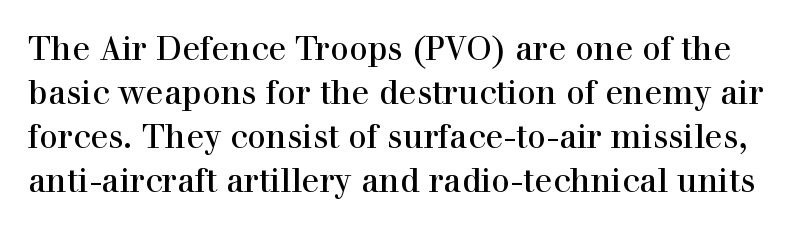
The string is rendered with underlining switched off. The letters advance in unequal steps, a hallmark of proportional type. Serifs: yes, visible at the terminals of the letterforms. The lines sit at an ordinary, default distance from one another. Nope, not italic — everything's standing straight.
